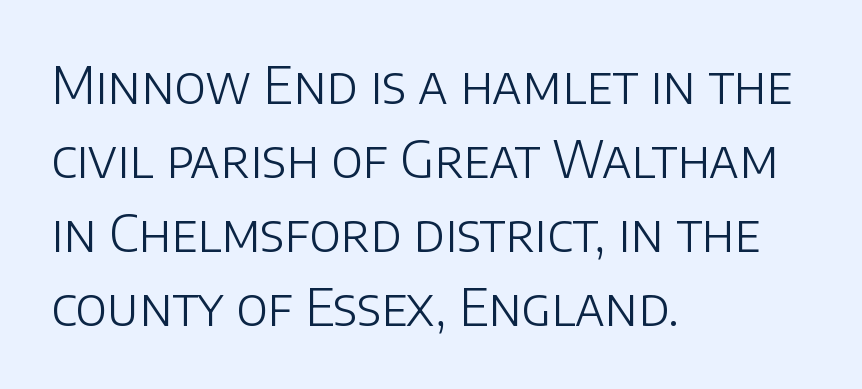
Q: Is the text bold? A: No.
Q: Is the text italic (slanted)? A: No, it is upright.
Q: Is the typeface a serif or a sans-serif typeface? A: Sans-serif.
Q: Is the text underlined? A: No.
Q: How is the paragraph aligned? A: Left-aligned.
Q: Is the spacing between letters normal or unusually wide? A: Normal.
Q: Is the spacing between lines tight, normal or loose? A: Normal.
Q: Width (condensed, normal, or wide)? A: Normal.
Q: Stroke contrast? A: Low.
Q: x-height? A: Large.
Q: Monospaced? A: No.
